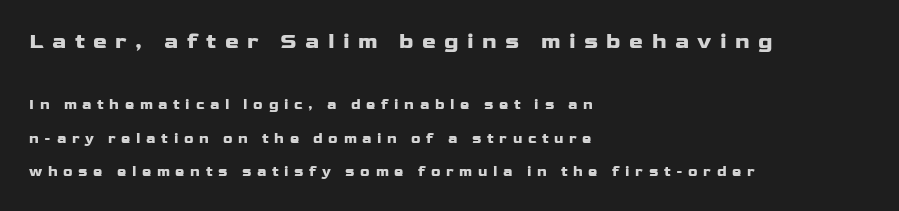
Q: Is the text bold? A: Yes.
Q: Is the text italic (slanted)? A: No, it is upright.
Q: Is the text underlined? A: No.
Q: How is the paragraph aligned? A: Left-aligned.
Q: Is the spacing between letters normal or unusually wide? A: Unusually wide.
Q: Is the spacing between lines tight, normal or loose? A: Loose.
Q: Which block of text is set in a larger size, the first (top) or the second (bottom)? A: The first (top) one.
